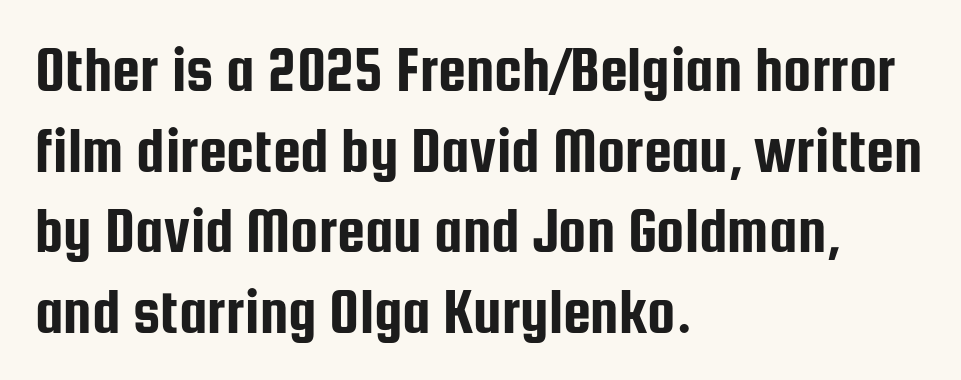
Q: Is the text italic (slanted)? A: No, it is upright.
Q: Is the typeface a serif or a sans-serif typeface? A: Sans-serif.
Q: Is the text underlined? A: No.
Q: How is the paragraph aligned? A: Left-aligned.
Q: Is the spacing between letters normal or unusually wide? A: Normal.
Q: Is the spacing between lines tight, normal or loose? A: Normal.
Q: Width (condensed, normal, or wide)? A: Condensed.
Q: Stroke contrast? A: Low.
Q: x-height? A: Medium.
Q: Monospaced? A: No.
